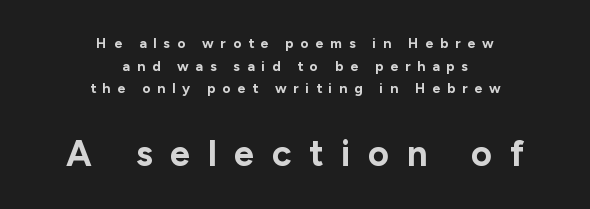
Q: Is the text bold? A: Yes.
Q: Is the text italic (slanted)? A: No, it is upright.
Q: Is the typeface a serif or a sans-serif typeface? A: Sans-serif.
Q: Is the text underlined? A: No.
Q: How is the paragraph aligned? A: Centered.
Q: Is the spacing between letters normal or unusually wide? A: Unusually wide.
Q: Is the spacing between lines tight, normal or loose? A: Normal.
Q: Which block of text is set in a larger size, the first (top) or the second (bottom)? A: The second (bottom) one.
Q: Width (condensed, normal, or wide)? A: Normal.
Q: Stroke contrast? A: Low.
Q: x-height? A: Medium.
Q: Monospaced? A: No.
